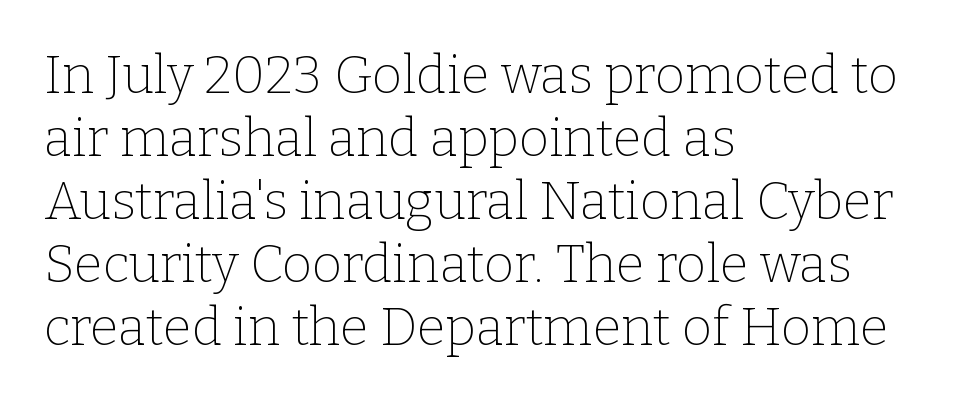
Q: Is the text bold? A: No.
Q: Is the text italic (slanted)? A: No, it is upright.
Q: Is the typeface a serif or a sans-serif typeface? A: Serif.
Q: Is the text underlined? A: No.
Q: How is the paragraph aligned? A: Left-aligned.
Q: Is the spacing between letters normal or unusually wide? A: Normal.
Q: Width (condensed, normal, or wide)? A: Normal.
Q: Stroke contrast? A: Low.
Q: x-height? A: Medium.
Q: Monospaced? A: No.
